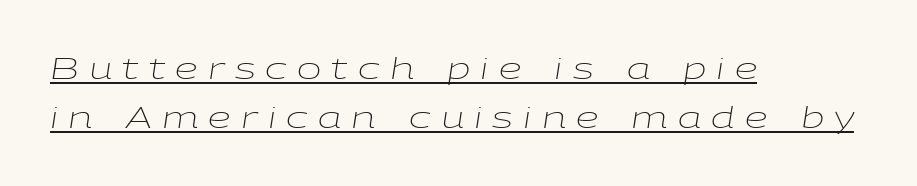
The image shows 29 px light, wide type, italic (leaning right); set left-aligned, normal line spacing (1.69x), unusually wide letter spacing (+0.35 em), underlined; low stroke contrast and a medium x-height.
